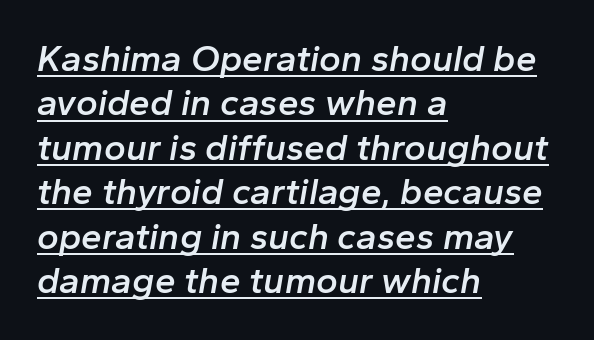
The string is rendered with underlining switched on. The font is running at a semibold setting, under full bold. The setting favours the left margin, as ordinary paragraphs usually do. This rendering leaves character spacing at its baseline value. A typesetter would call this proportional, since set widths differ per character. The passage shown leans; its letterforms are oblique.
